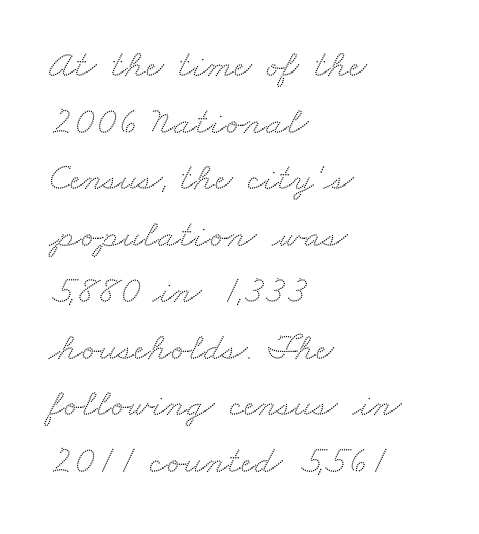
Q: Is the typeface a serif or a sans-serif typeface? A: Serif.
Q: Is the text underlined? A: No.
Q: How is the paragraph aligned? A: Left-aligned.
Q: Is the spacing between letters normal or unusually wide? A: Normal.
Q: Is the spacing between lines tight, normal or loose? A: Normal.
Q: Width (condensed, normal, or wide)? A: Wide.
Q: Stroke contrast? A: Medium.
Q: x-height? A: Small.
Q: Monospaced? A: No.
